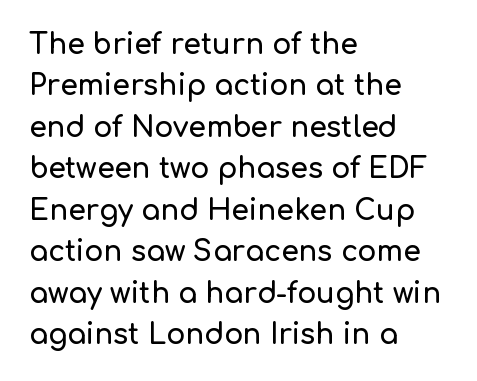
Left-aligned paragraph, ragged on the right. Notice how the stems are strictly vertical — no italics here. Varying glyph widths throughout — classic text-font behaviour. This block has exactly the height ordinary leading produces. Stroke terminals: plain, sans-serif. Glyph-to-glyph distance matches everyday printed text.
